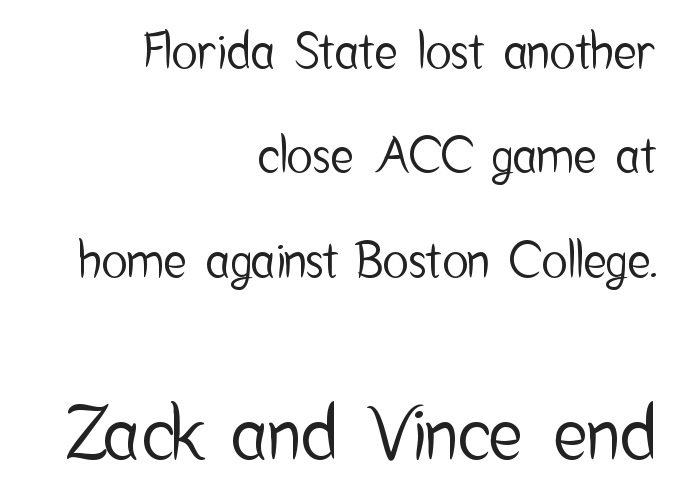
{"serif": "no", "italic": "no", "width": "condensed", "stroke_contrast": "low", "x_height": "medium", "monospaced": "no", "underline": "no", "align": "right", "line_spacing": "loose", "line_spacing_ratio": 2.13, "letter_spacing": "normal", "letter_spacing_em": 0.0, "larger_block": "second", "size_ratio": 1.49, "glyph_px": 73}
